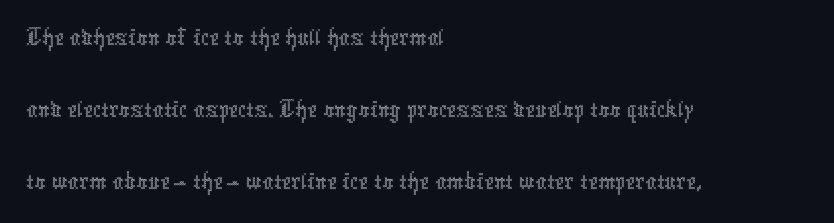
These lines are rendered in a variable-pitch font. Weight class: somewhere from thin through regular. The glyphs are unaccompanied by any horizontal stroke below them. The lines in this sample share a left origin and differ only in where they stop. The vertical gap from one line to the next is medium.
